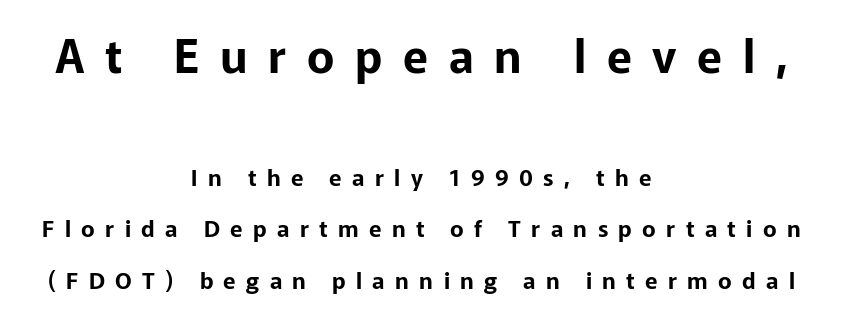
You could fit nearly another row in the gap between these rows. In terms of posture, this sample is upright. A typesetter would call this proportional, since set widths differ per character. Typesetter's note — upper block bumped up in size, lower block left smaller. Decoration check: the copy has no underline. The tracking reads as deliberately expanded to a designer's eye.
